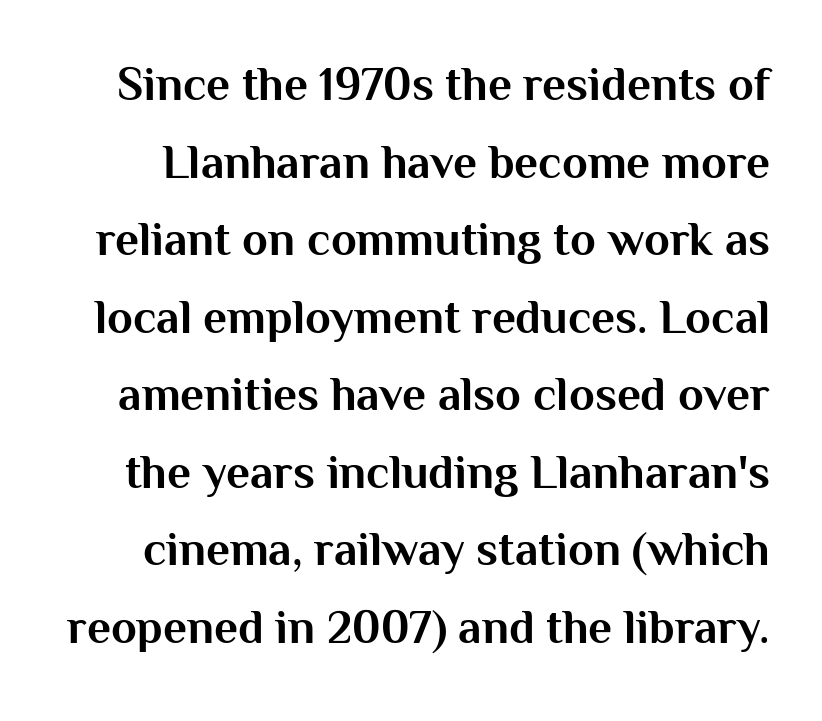
Posture: upright roman. Descenders hang freely into open space. Heavy, bold letterforms. Here the glyphs are tracked normally, forming tight word shapes.
